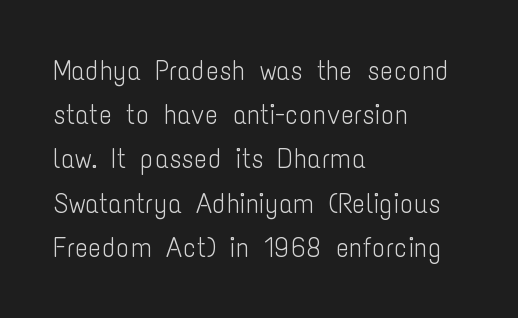
Q: Is the text bold? A: No.
Q: Is the text italic (slanted)? A: No, it is upright.
Q: Is the typeface a serif or a sans-serif typeface? A: Sans-serif.
Q: Is the text underlined? A: No.
Q: How is the paragraph aligned? A: Left-aligned.
Q: Is the spacing between letters normal or unusually wide? A: Normal.
Q: Is the spacing between lines tight, normal or loose? A: Normal.
Q: Width (condensed, normal, or wide)? A: Condensed.
Q: Stroke contrast? A: Low.
Q: x-height? A: Medium.
Q: Monospaced? A: No.
